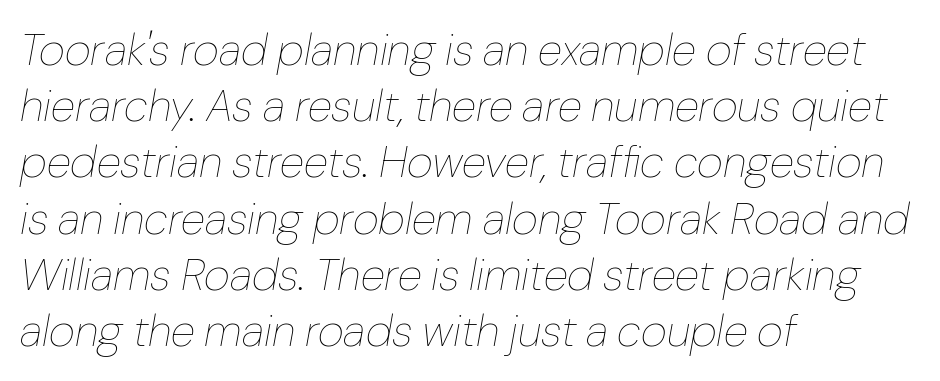
Q: Is the text bold? A: No.
Q: Is the text italic (slanted)? A: Yes, it leans right by about 10 degrees.
Q: Is the text underlined? A: No.
Q: How is the paragraph aligned? A: Left-aligned.
Q: Is the spacing between letters normal or unusually wide? A: Normal.
Q: Is the spacing between lines tight, normal or loose? A: Normal.
Q: Width (condensed, normal, or wide)? A: Normal.
Q: Stroke contrast? A: Low.
Q: x-height? A: Medium.
Q: Monospaced? A: No.
